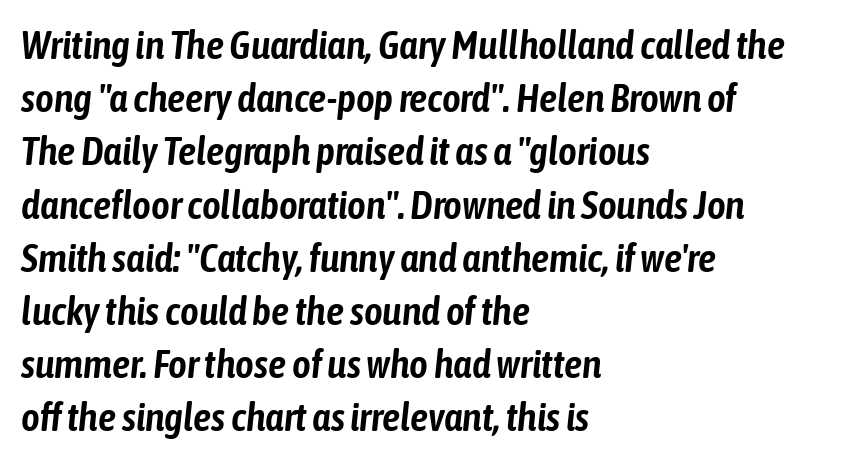
Characters are canted at an angle relative to the baseline's perpendicular. Looks like regular typesetting: each glyph gets only the width it needs. Does the leading feel generous? No, just average. The space beneath each line is pristine and unruled. The gaps between neighbouring characters are ordinary and unremarkable. If you drew a ruler down the left edge, every line would touch it.
